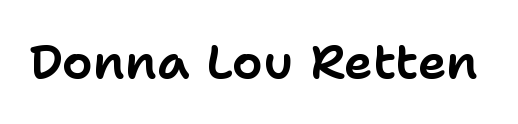
Glyph-to-glyph distance matches everyday printed text. A sans-serif font was chosen for this passage. Unmarked baselines from the first word to the last. The typography opts for an upright posture over an oblique one.
